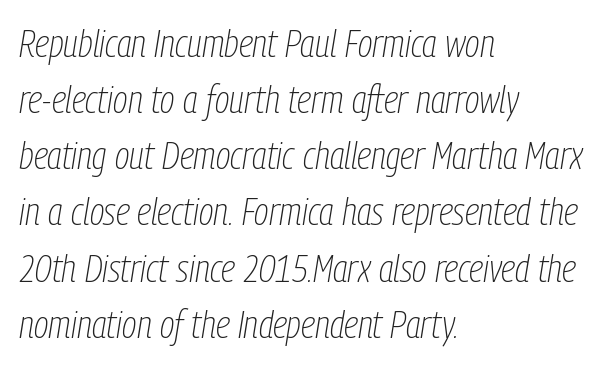
{"italic": "yes", "lean": "right", "slant_degrees": 9, "bold": "no", "weight": "thin", "width": "condensed", "stroke_contrast": "low", "x_height": "medium", "monospaced": "no", "underline": "no", "align": "left", "line_spacing": "normal", "line_spacing_ratio": 1.44, "letter_spacing": "normal", "letter_spacing_em": 0.0, "glyph_px": 39}
